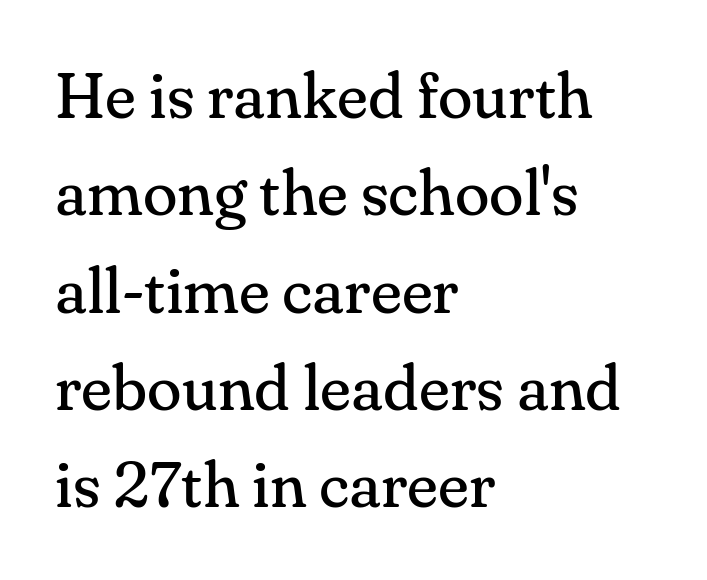
Q: Is the text bold? A: No.
Q: Is the text italic (slanted)? A: No, it is upright.
Q: Is the typeface a serif or a sans-serif typeface? A: Serif.
Q: Is the text underlined? A: No.
Q: How is the paragraph aligned? A: Left-aligned.
Q: Is the spacing between letters normal or unusually wide? A: Normal.
Q: Is the spacing between lines tight, normal or loose? A: Normal.
Q: Width (condensed, normal, or wide)? A: Normal.
Q: Stroke contrast? A: Medium.
Q: x-height? A: Small.
Q: Monospaced? A: No.
